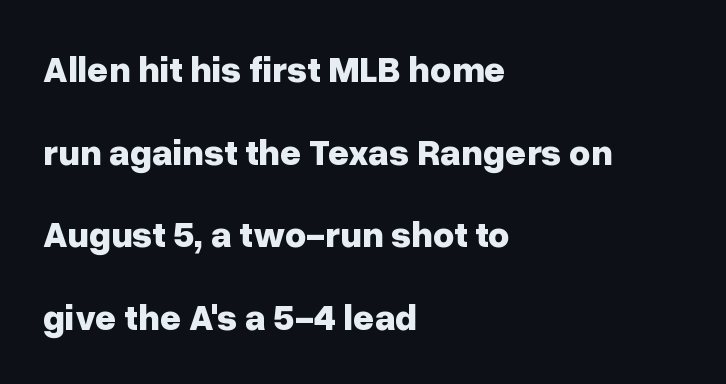
{"serif": "no", "italic": "no", "bold": "yes", "weight": "bold", "width": "normal", "stroke_contrast": "low", "x_height": "medium", "monospaced": "no", "underline": "no", "align": "left", "line_spacing": "loose", "line_spacing_ratio": 2.23, "letter_spacing": "normal", "letter_spacing_em": 0.0, "glyph_px": 37}
